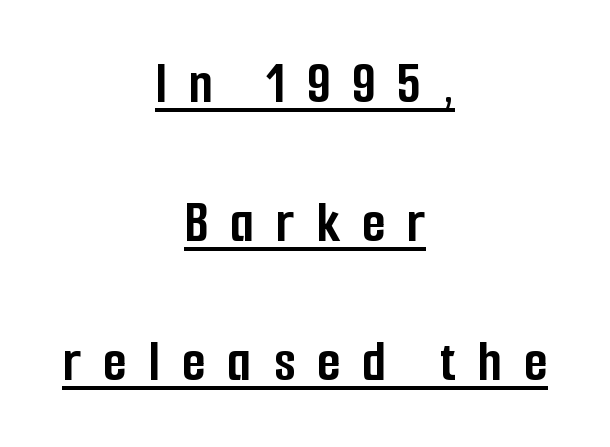
The image shows 61 px semibold, condensed sans-serif type, upright; set centered, loose line spacing (2.28x), unusually wide letter spacing (+0.36 em), underlined; low stroke contrast and a medium x-height.
